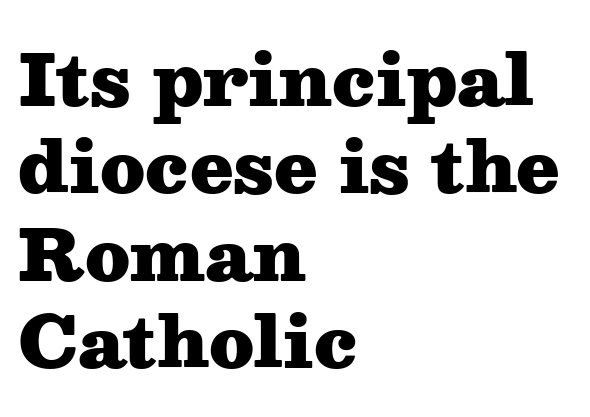
{"serif": "yes", "italic": "no", "bold": "yes", "weight": "heavy", "width": "wide", "stroke_contrast": "medium", "x_height": "medium", "monospaced": "no", "underline": "no", "align": "left", "line_spacing": "normal", "line_spacing_ratio": 1.25, "letter_spacing": "normal", "letter_spacing_em": 0.0, "glyph_px": 70}
